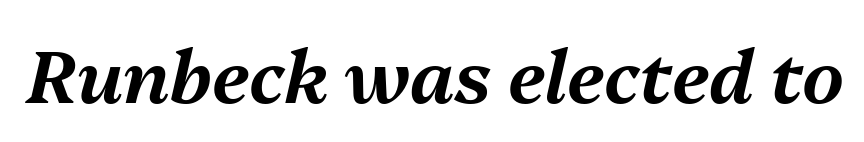
Q: Is the text italic (slanted)? A: Yes, it leans right by about 13 degrees.
Q: Is the text underlined? A: No.
Q: Is the spacing between letters normal or unusually wide? A: Normal.
Q: Width (condensed, normal, or wide)? A: Normal.
Q: Stroke contrast? A: Medium.
Q: x-height? A: Medium.
Q: Monospaced? A: No.
